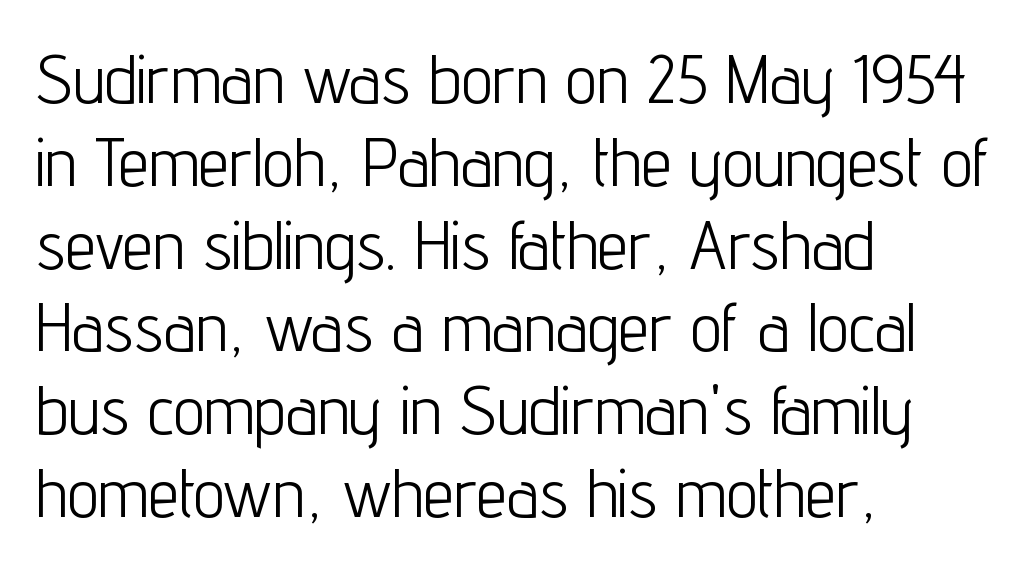
{"serif": "no", "italic": "no", "bold": "no", "weight": "light", "width": "condensed", "stroke_contrast": "low", "x_height": "medium", "monospaced": "no", "underline": "no", "align": "left", "line_spacing_ratio": 1.2, "letter_spacing": "normal", "letter_spacing_em": 0.0, "glyph_px": 69}
